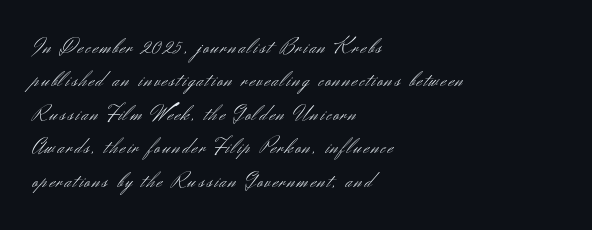
Q: Is the text bold? A: No.
Q: Is the text italic (slanted)? A: Yes.
Q: Is the text underlined? A: No.
Q: How is the paragraph aligned? A: Left-aligned.
Q: Is the spacing between lines tight, normal or loose? A: Normal.
